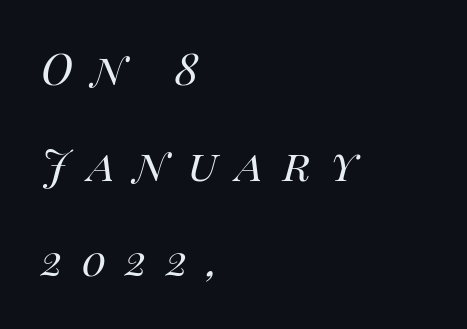
Q: Is the text bold? A: No.
Q: Is the text italic (slanted)? A: Yes, it leans right by about 14 degrees.
Q: Is the text underlined? A: No.
Q: How is the paragraph aligned? A: Left-aligned.
Q: Is the spacing between letters normal or unusually wide? A: Unusually wide.
Q: Width (condensed, normal, or wide)? A: Normal.
Q: Stroke contrast? A: High.
Q: x-height? A: Large.
Q: Monospaced? A: No.
